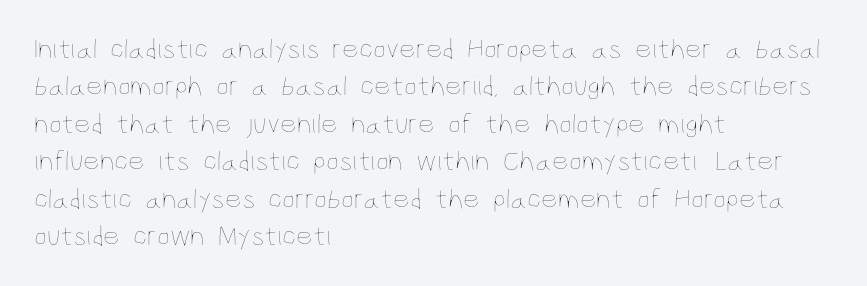
The image shows 29 px thin, condensed type, upright; set left-aligned, normal line spacing (1.29x), normal letter spacing, not underlined; low stroke contrast and a large x-height.
